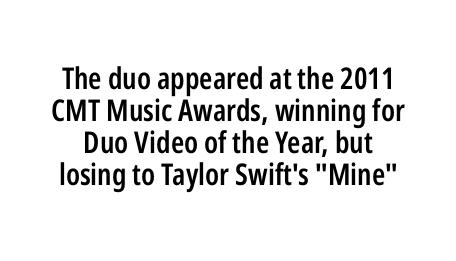
Q: Is the text bold? A: Semi-bold.
Q: Is the text italic (slanted)? A: No, it is upright.
Q: Is the typeface a serif or a sans-serif typeface? A: Sans-serif.
Q: Is the text underlined? A: No.
Q: Is the spacing between letters normal or unusually wide? A: Normal.
Q: Is the spacing between lines tight, normal or loose? A: Tight.
Q: Width (condensed, normal, or wide)? A: Condensed.
Q: Stroke contrast? A: Low.
Q: x-height? A: Medium.
Q: Monospaced? A: No.
